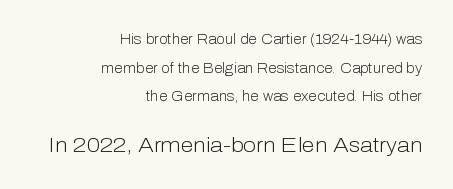
The image shows 21 px text type, upright; set right-aligned, loose line spacing (2.04x), normal letter spacing, not underlined; the second (bottom) block is 1.5x larger.
